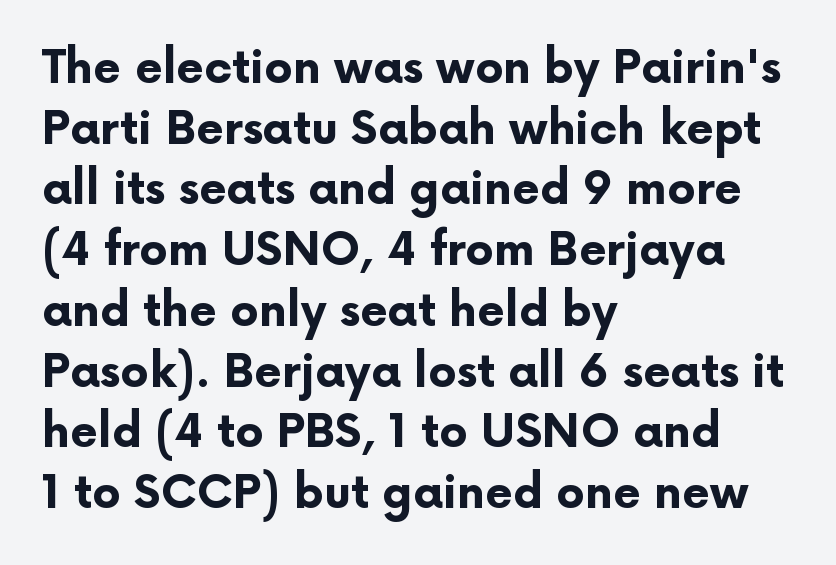
{"serif": "no", "italic": "no", "bold": "yes", "weight": "bold", "width": "normal", "stroke_contrast": "low", "x_height": "medium", "monospaced": "no", "underline": "no", "align": "left", "line_spacing": "normal", "line_spacing_ratio": 1.35, "letter_spacing": "normal", "letter_spacing_em": 0.0, "glyph_px": 45}
